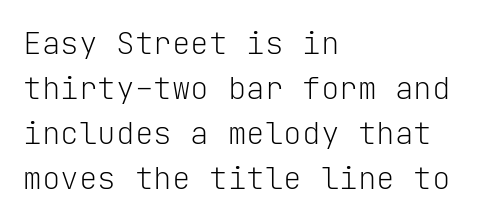
The image shows 31 px light sans-serif type, upright, monospaced; set left-aligned, normal line spacing (1.45x), normal letter spacing, not underlined; low stroke contrast and a medium x-height.
